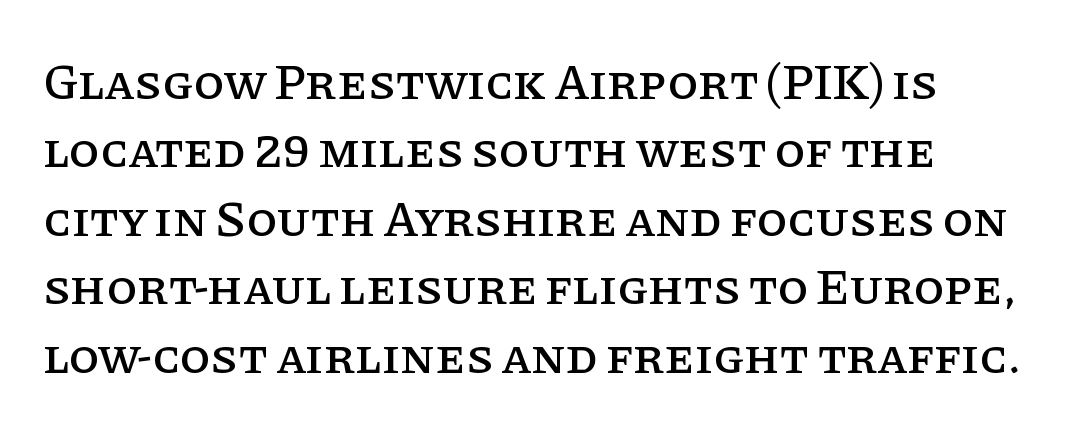
Q: Is the text italic (slanted)? A: No, it is upright.
Q: Is the typeface a serif or a sans-serif typeface? A: Serif.
Q: Is the text underlined? A: No.
Q: Is the spacing between letters normal or unusually wide? A: Normal.
Q: Is the spacing between lines tight, normal or loose? A: Normal.
Q: Width (condensed, normal, or wide)? A: Normal.
Q: Stroke contrast? A: Low.
Q: x-height? A: Large.
Q: Monospaced? A: No.
